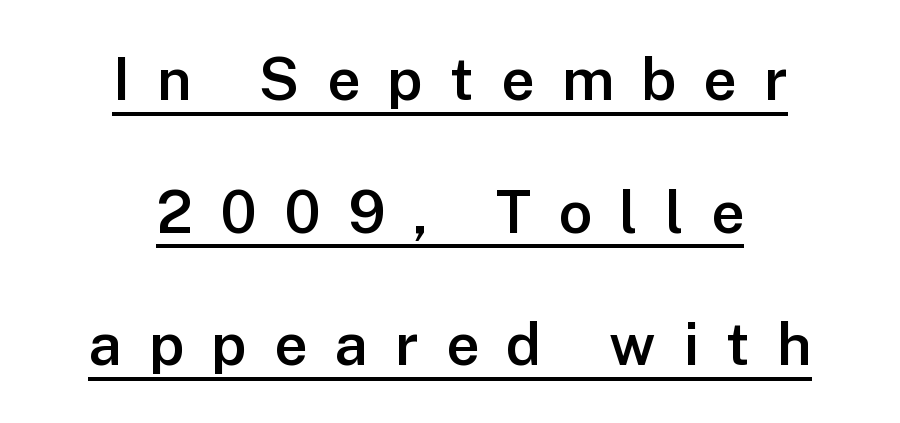
The image shows 59 px semibold sans-serif type, upright; set centered, loose line spacing (2.25x), unusually wide letter spacing (+0.46 em), underlined; low stroke contrast and a medium x-height.
